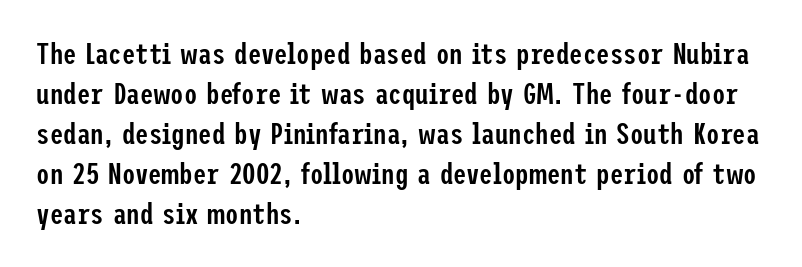
Q: Is the text bold? A: Semi-bold.
Q: Is the text italic (slanted)? A: No, it is upright.
Q: Is the typeface a serif or a sans-serif typeface? A: Sans-serif.
Q: Is the text underlined? A: No.
Q: How is the paragraph aligned? A: Left-aligned.
Q: Is the spacing between letters normal or unusually wide? A: Normal.
Q: Is the spacing between lines tight, normal or loose? A: Normal.
Q: Width (condensed, normal, or wide)? A: Condensed.
Q: Stroke contrast? A: Low.
Q: x-height? A: Medium.
